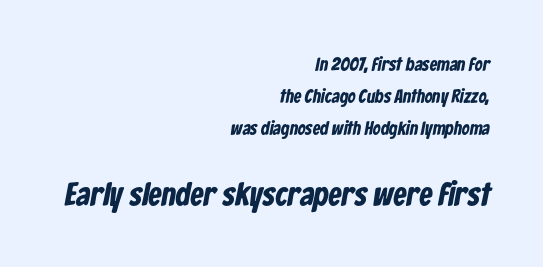
The horizontal fit of the characters is conventional and even. Students, observe: this is what conventionally led text looks like. Bigger letters appear in the bottom chunk; the top chunk is reduced. Typographic density is high because the face is bold. Nobody drew a line under any word here. You could not count columns in this text — the font is proportionally spaced.
